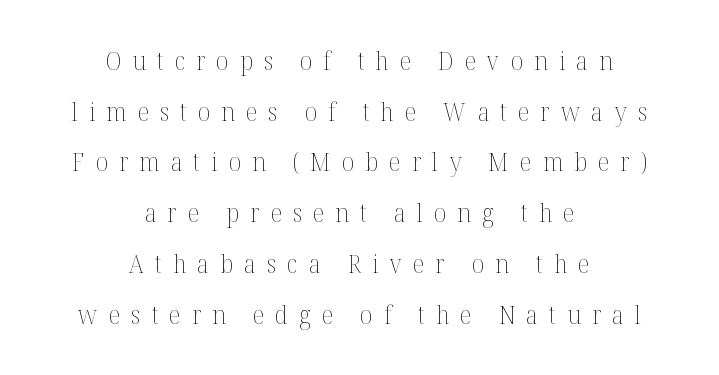
{"italic": "no", "bold": "no", "underline": "no", "align": "center", "line_spacing": "loose", "line_spacing_ratio": 2.03, "letter_spacing": "wide", "letter_spacing_em": 0.44, "glyph_px": 25}
